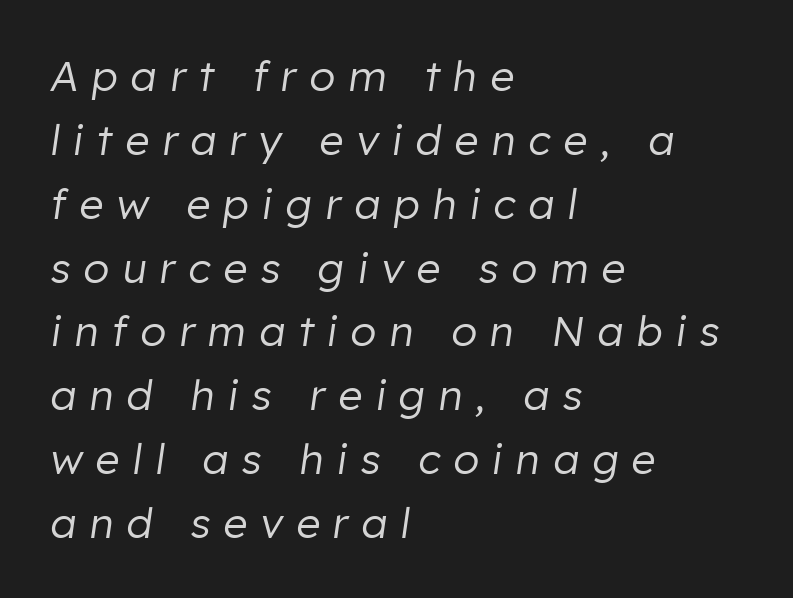
The image shows 42 px regular-weight type, italic (leaning right); set left-aligned, normal line spacing (1.52x), unusually wide letter spacing (+0.31 em), not underlined; low stroke contrast and a medium x-height.
